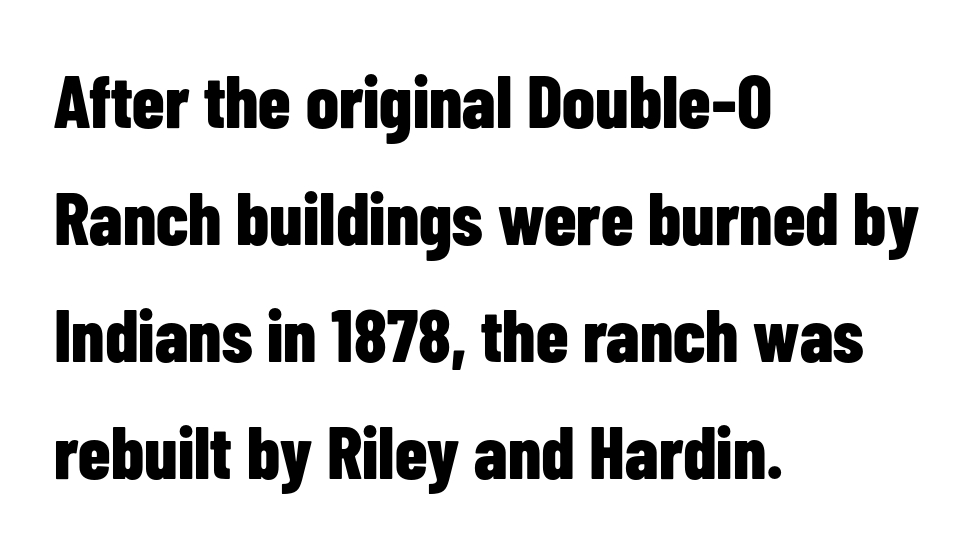
{"serif": "no", "italic": "no", "bold": "yes", "weight": "bold", "width": "condensed", "stroke_contrast": "low", "x_height": "medium", "monospaced": "no", "underline": "no", "align": "left", "line_spacing": "normal", "line_spacing_ratio": 1.58, "letter_spacing": "normal", "letter_spacing_em": 0.0, "glyph_px": 74}
